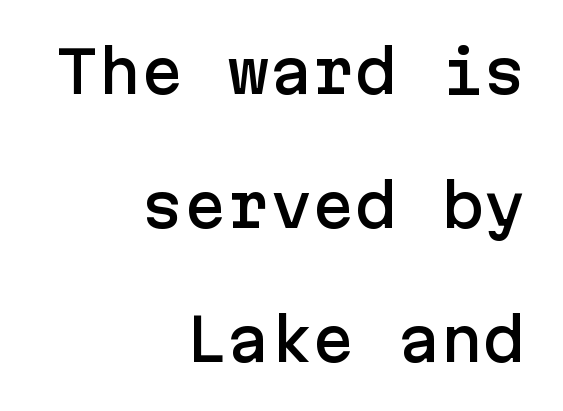
Q: Is the text italic (slanted)? A: No, it is upright.
Q: Is the typeface a serif or a sans-serif typeface? A: Sans-serif.
Q: Is the text underlined? A: No.
Q: How is the paragraph aligned? A: Right-aligned.
Q: Is the spacing between letters normal or unusually wide? A: Normal.
Q: Is the spacing between lines tight, normal or loose? A: Loose.
Q: Width (condensed, normal, or wide)? A: Normal.
Q: Stroke contrast? A: Low.
Q: x-height? A: Medium.
